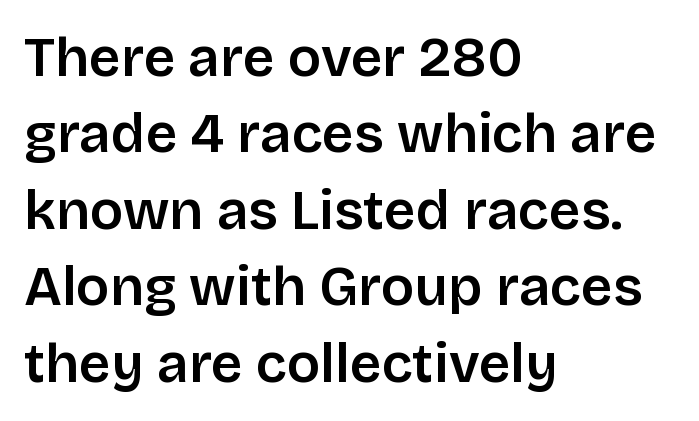
Q: Is the text bold? A: Semi-bold.
Q: Is the text italic (slanted)? A: No, it is upright.
Q: Is the typeface a serif or a sans-serif typeface? A: Sans-serif.
Q: Is the text underlined? A: No.
Q: How is the paragraph aligned? A: Left-aligned.
Q: Is the spacing between letters normal or unusually wide? A: Normal.
Q: Is the spacing between lines tight, normal or loose? A: Normal.
Q: Width (condensed, normal, or wide)? A: Normal.
Q: Stroke contrast? A: Low.
Q: x-height? A: Large.
Q: Monospaced? A: No.
